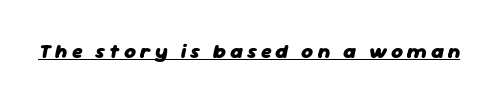
Q: Is the text bold? A: Yes.
Q: Is the text italic (slanted)? A: Yes, it leans right by about 11 degrees.
Q: Is the text underlined? A: Yes.
Q: Is the spacing between letters normal or unusually wide? A: Unusually wide.
